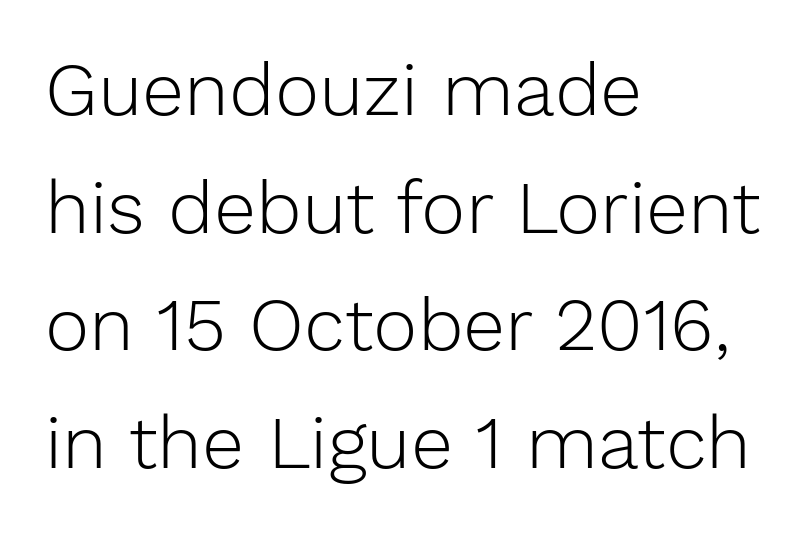
If you drew a ruler down the left edge, every line would touch it. Are there feet on the stems? There aren't — it's a sans. Decoration check: the copy has no underline. It's the straight-up-and-down kind of type.
